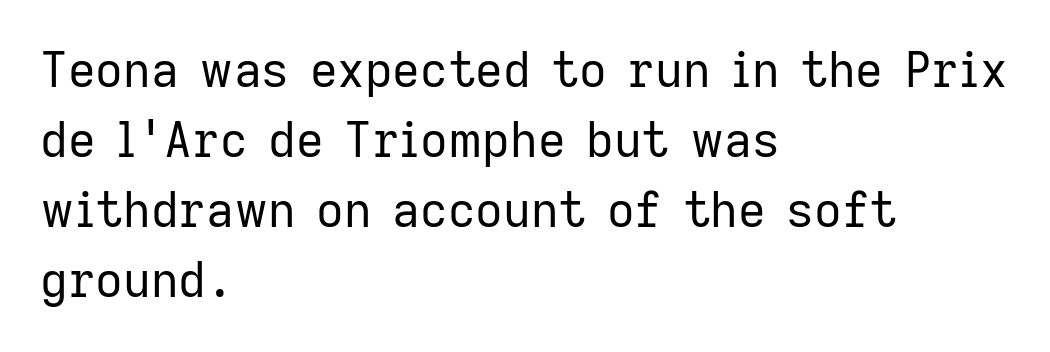
The image shows 48 px regular-weight sans-serif type, upright; set left-aligned, normal line spacing (1.46x), normal letter spacing, not underlined; low stroke contrast and a medium x-height.
